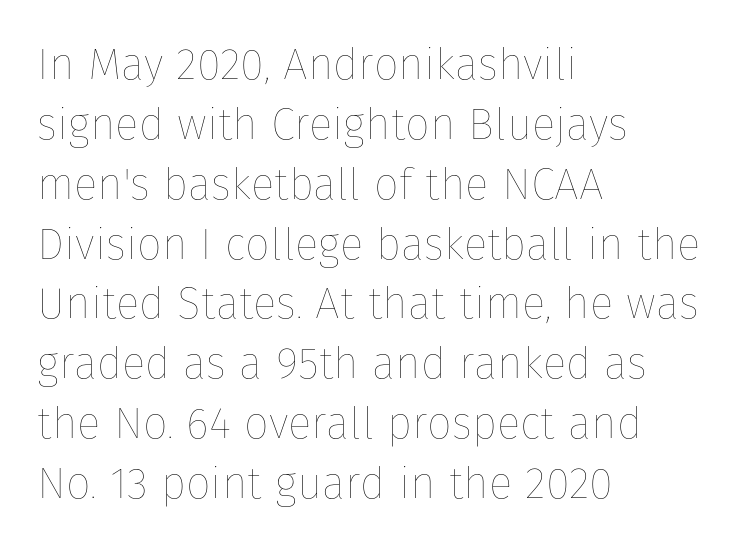
The type is set solid horizontally, with unmodified tracking. Clear beneath every line of the passage. Counters stay open thanks to moderate or lighter strokes. You can tell it's not italic because the verticals are truly vertical. Varying glyph widths throughout — classic text-font behaviour.
